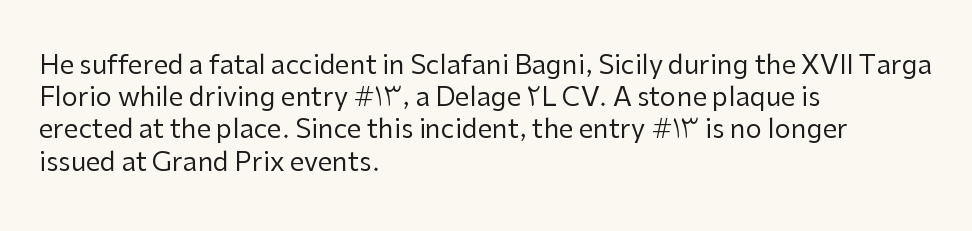
{"italic": "no", "bold": "no", "underline": "no", "align": "left", "line_spacing_ratio": 1.24, "letter_spacing": "normal", "letter_spacing_em": 0.0, "glyph_px": 26}
